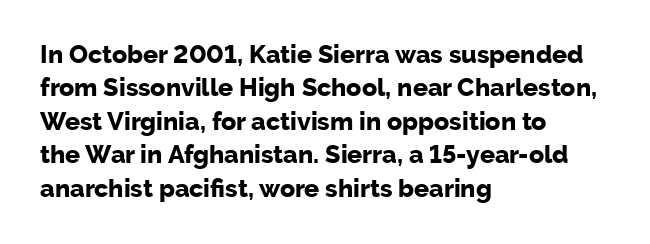
The image shows 25 px bold type, upright; set left-aligned, normal line spacing (1.34x), normal letter spacing, not underlined.
